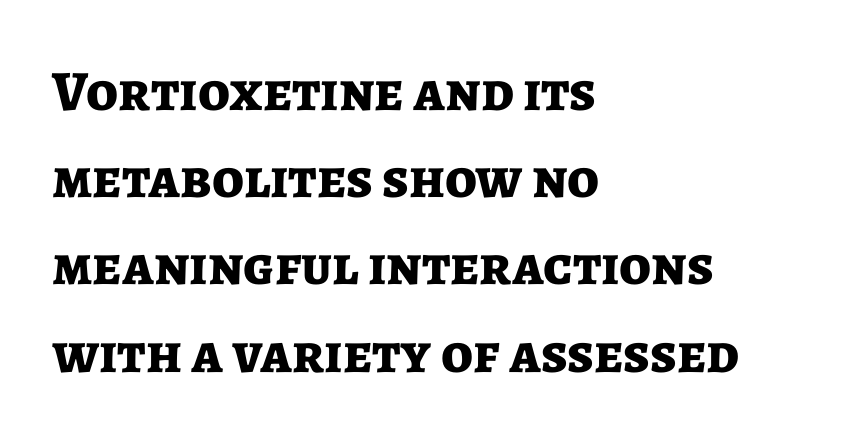
The image shows 57 px bold sans-serif type, upright; set left-aligned, normal line spacing (1.53x), normal letter spacing, not underlined; low stroke contrast and a medium x-height.
